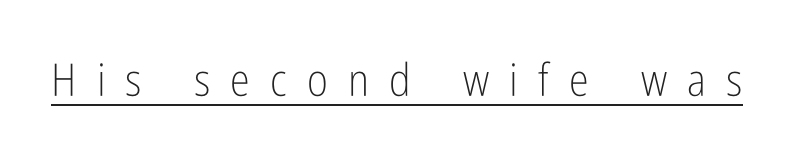
When letters stand straight like this, we call the style roman or upright. The font sits on the lighter half of the weight spectrum, regular included. This sample has the flowing, uneven cadence of proportional lettering. The lettering is marked with a stroke running underneath it. A sans-serif font was chosen for this passage.
